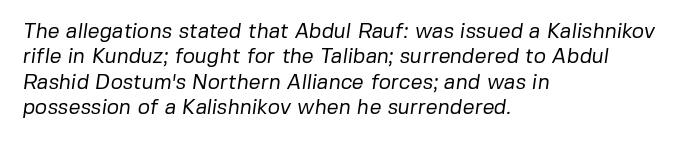
The image shows 21 px text type; set left-aligned, line spacing 1.21x, normal letter spacing, not underlined.
